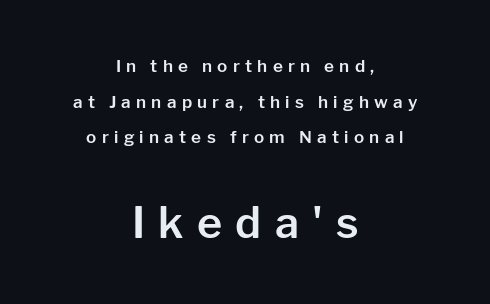
Each letter keeps its own natural width here, so spacing adapts to shape. Has an underline been added? It has not. No italicization has been applied; the sample stays upright. The text was rendered using a sans face with plain stroke endings. Each word looks stretched out because of the extra space between its letters.
